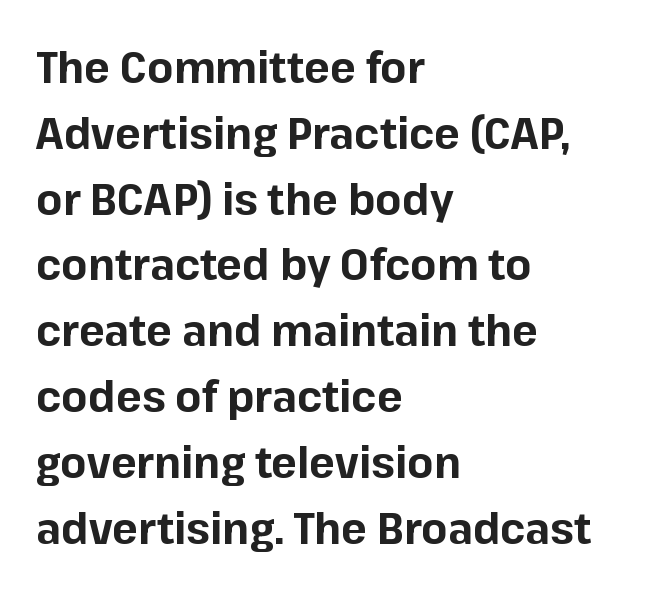
Q: Is the text bold? A: Yes.
Q: Is the text italic (slanted)? A: No, it is upright.
Q: Is the typeface a serif or a sans-serif typeface? A: Sans-serif.
Q: Is the text underlined? A: No.
Q: How is the paragraph aligned? A: Left-aligned.
Q: Is the spacing between letters normal or unusually wide? A: Normal.
Q: Is the spacing between lines tight, normal or loose? A: Normal.
Q: Width (condensed, normal, or wide)? A: Normal.
Q: Stroke contrast? A: Low.
Q: x-height? A: Medium.
Q: Monospaced? A: No.
